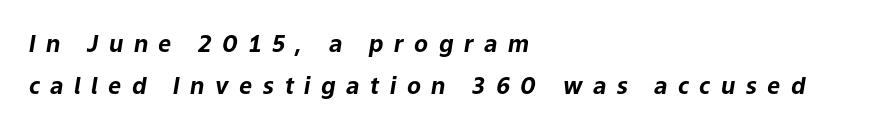
{"italic": "yes", "lean": "right", "slant_degrees": 9, "bold": "yes", "underline": "no", "align": "left", "line_spacing_ratio": 1.83, "letter_spacing": "wide", "letter_spacing_em": 0.46, "glyph_px": 23}
